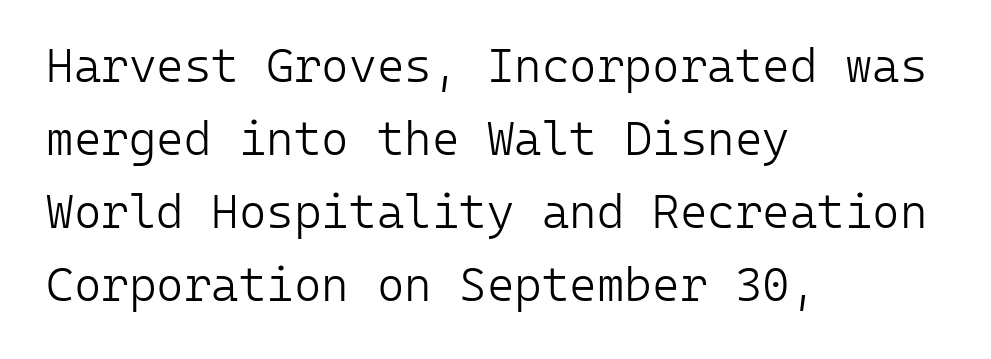
{"serif": "no", "italic": "no", "bold": "no", "weight": "light", "width": "normal", "stroke_contrast": "low", "x_height": "medium", "monospaced": "yes", "underline": "no", "align": "left", "line_spacing": "normal", "line_spacing_ratio": 1.55, "letter_spacing": "normal", "letter_spacing_em": 0.0, "glyph_px": 47}
